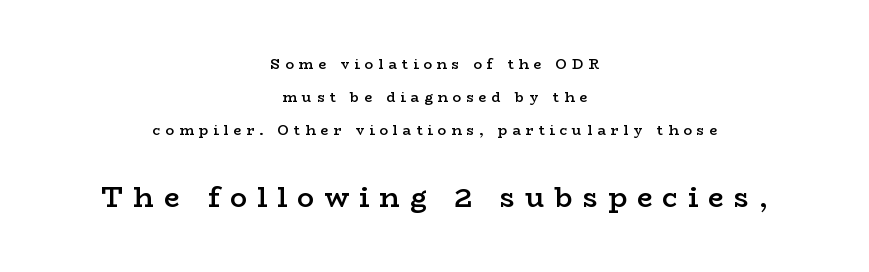
The image shows 28 px semibold, wide serif type, upright; set centered, loose line spacing (2.36x), unusually wide letter spacing (+0.36 em), not underlined; the second (bottom) block is 2.0x larger; low stroke contrast and a medium x-height.
